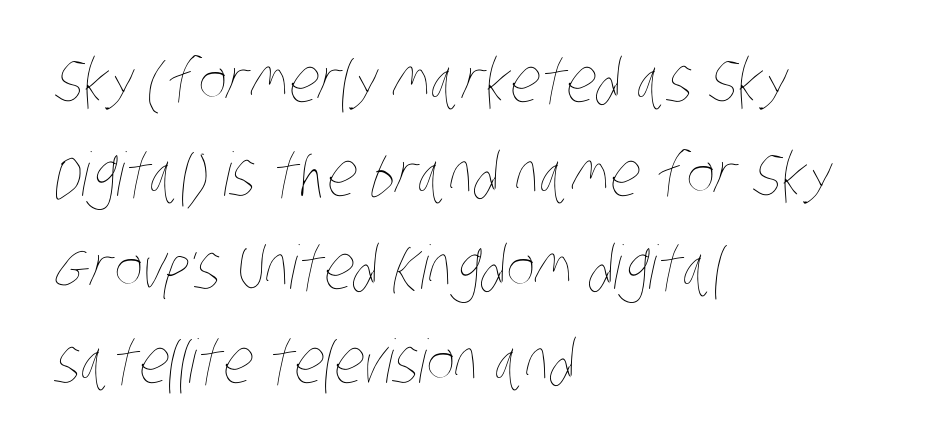
Q: Is the text bold? A: No.
Q: Is the text underlined? A: No.
Q: How is the paragraph aligned? A: Left-aligned.
Q: Is the spacing between letters normal or unusually wide? A: Normal.
Q: Is the spacing between lines tight, normal or loose? A: Normal.
Q: Width (condensed, normal, or wide)? A: Condensed.
Q: Stroke contrast? A: Low.
Q: x-height? A: Large.
Q: Monospaced? A: No.
